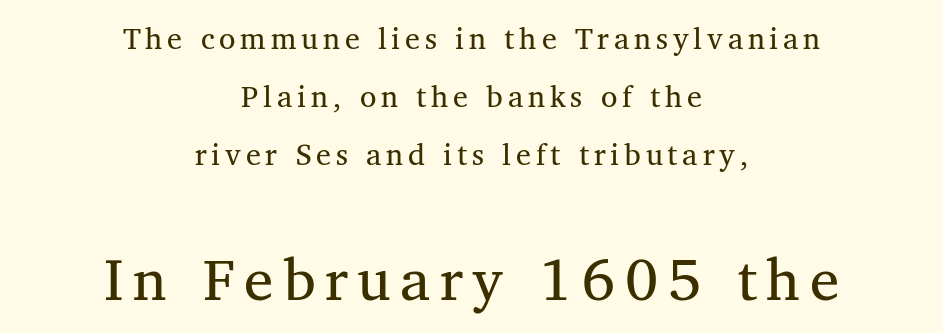
{"serif": "yes", "bold": "no", "weight": "regular", "width": "normal", "stroke_contrast": "medium", "x_height": "medium", "monospaced": "no", "underline": "no", "align": "center", "line_spacing": "loose", "line_spacing_ratio": 1.93, "larger_block": "second", "size_ratio": 1.97, "glyph_px": 59}
